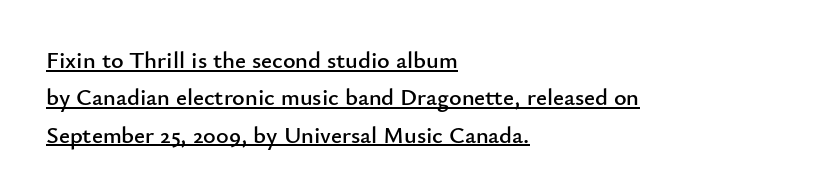
{"italic": "no", "underline": "yes", "align": "left", "line_spacing": "normal", "line_spacing_ratio": 1.56, "letter_spacing": "normal", "letter_spacing_em": 0.0, "glyph_px": 24}
